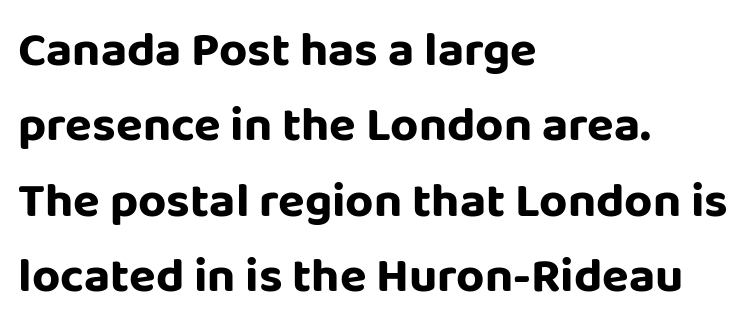
The image shows 49 px sans-serif type, upright; set left-aligned, normal line spacing (1.54x), normal letter spacing, not underlined; low stroke contrast and a large x-height.
